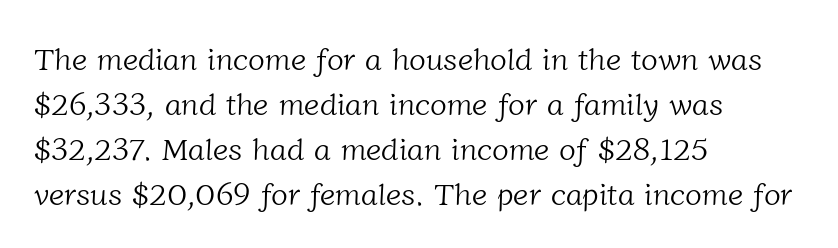
Q: Is the text bold? A: No.
Q: Is the typeface a serif or a sans-serif typeface? A: Serif.
Q: Is the text underlined? A: No.
Q: How is the paragraph aligned? A: Left-aligned.
Q: Is the spacing between letters normal or unusually wide? A: Normal.
Q: Is the spacing between lines tight, normal or loose? A: Normal.
Q: Width (condensed, normal, or wide)? A: Normal.
Q: Stroke contrast? A: Low.
Q: x-height? A: Medium.
Q: Monospaced? A: No.
